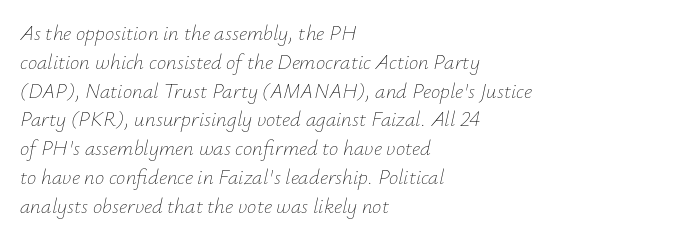
{"italic": "yes", "lean": "right", "slant_degrees": 12, "bold": "no", "underline": "no", "align": "left", "line_spacing": "normal", "line_spacing_ratio": 1.37, "letter_spacing": "normal", "letter_spacing_em": 0.0, "glyph_px": 21}
